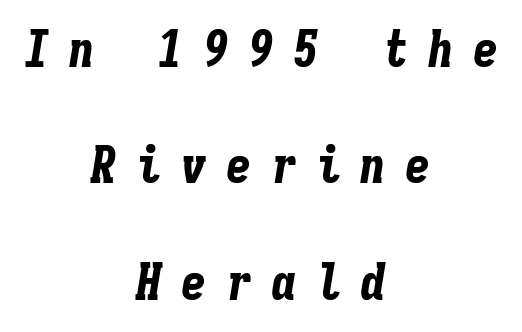
The image shows 51 px bold, condensed type, italic (leaning right), monospaced; set centered, loose line spacing (2.28x), unusually wide letter spacing (+0.38 em), not underlined; low stroke contrast and a medium x-height.
